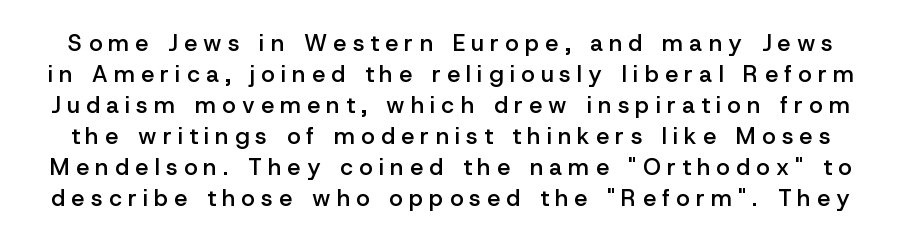
Q: Is the text bold? A: Semi-bold.
Q: Is the text italic (slanted)? A: No, it is upright.
Q: Is the text underlined? A: No.
Q: Is the spacing between letters normal or unusually wide? A: Unusually wide.
Q: Is the spacing between lines tight, normal or loose? A: Normal.
